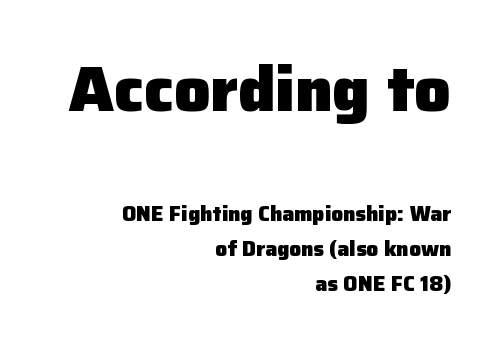
{"serif": "no", "italic": "no", "bold": "yes", "weight": "heavy", "width": "normal", "stroke_contrast": "low", "x_height": "medium", "monospaced": "no", "underline": "no", "align": "right", "line_spacing": "normal", "line_spacing_ratio": 1.68, "letter_spacing": "normal", "letter_spacing_em": 0.0, "larger_block": "first", "size_ratio": 3.05, "glyph_px": 64}
